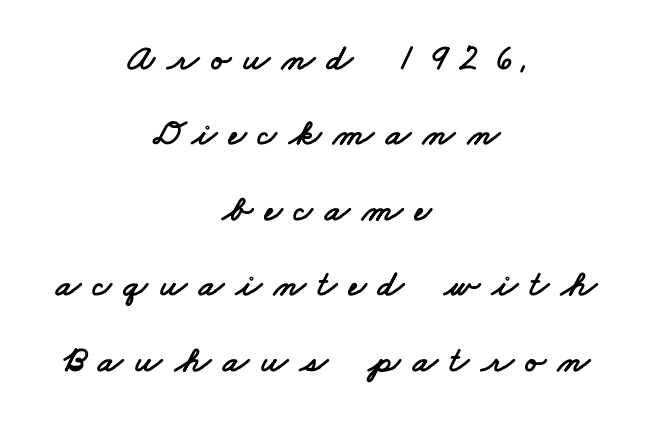
{"serif": "no", "width": "wide", "stroke_contrast": "low", "x_height": "small", "monospaced": "no", "underline": "no", "align": "center", "line_spacing": "loose", "line_spacing_ratio": 2.04, "letter_spacing": "wide", "letter_spacing_em": 0.33, "glyph_px": 37}
